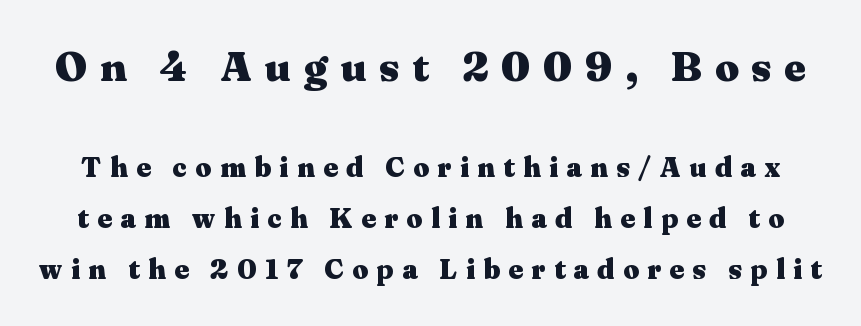
Looks like regular typesetting: each glyph gets only the width it needs. The characters look thick and weighty, a clear bold. The lettering stays uniformly vertical, giving the passage a roman look. The space directly below the letters is spotless.
